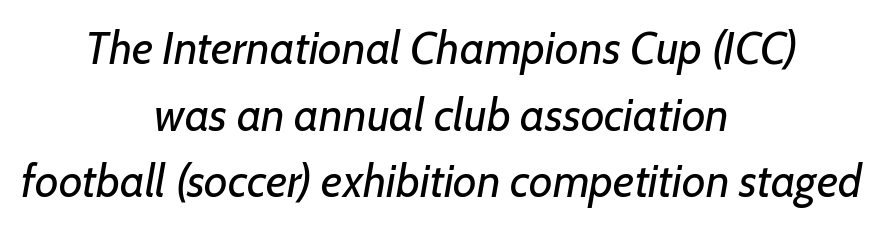
Looks like regular typesetting: each glyph gets only the width it needs. A clean baseline with only descenders dipping below it. Does extra space separate the letters? No, they use regular spacing. The font is comparable to plain body text, perhaps lighter. Is the type slanted? Yes — the strokes lean at a clear angle. The lines in this sample share a center point and differ in where they start and stop.
